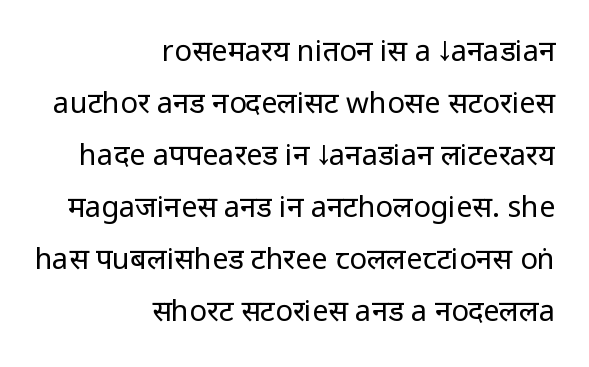
{"serif": "no", "italic": "no", "bold": "no", "weight": "regular", "width": "condensed", "stroke_contrast": "low", "underline": "no", "align": "right", "line_spacing_ratio": 1.79, "letter_spacing": "normal", "letter_spacing_em": 0.0, "glyph_px": 29}
